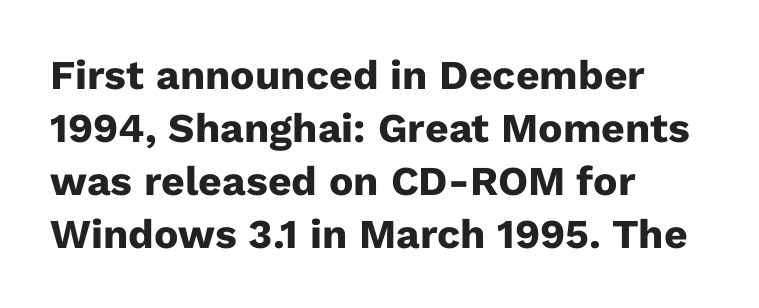
Beneath every word, the page is bare. You can tell from the bare stems that sans-serif type was used. Tall strokes in this sample are plumb rather than angled. Emphasis by weight is at full strength: bold. Leftover space on each line is placed entirely after the last word. Is this a fixed-width face? No — the glyphs have proportional, varying widths.
